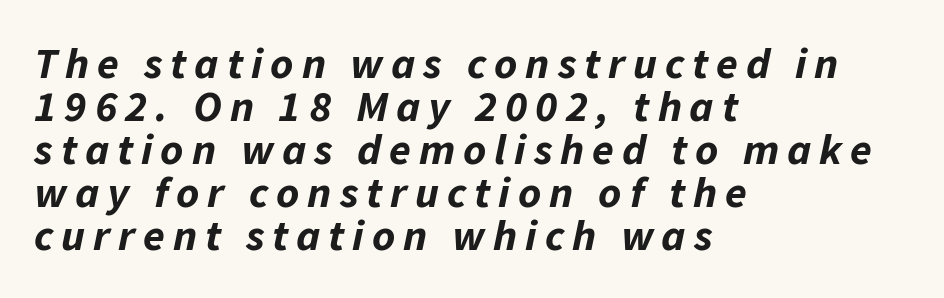
Q: Is the text bold? A: Yes.
Q: Is the text italic (slanted)? A: Yes, it leans right by about 11 degrees.
Q: Is the text underlined? A: No.
Q: How is the paragraph aligned? A: Left-aligned.
Q: Is the spacing between lines tight, normal or loose? A: Tight.
Q: Width (condensed, normal, or wide)? A: Normal.
Q: Stroke contrast? A: Low.
Q: x-height? A: Medium.
Q: Monospaced? A: No.
